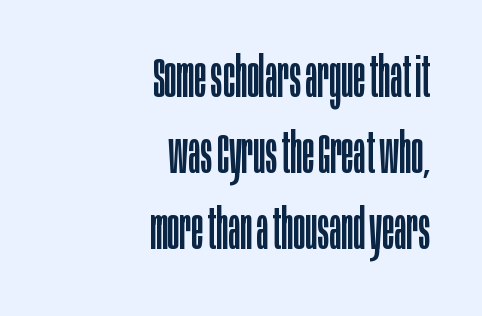
The image shows 56 px regular-weight, condensed sans-serif type, upright; set right-aligned, normal line spacing (1.36x), normal letter spacing, not underlined; low stroke contrast and a large x-height.
